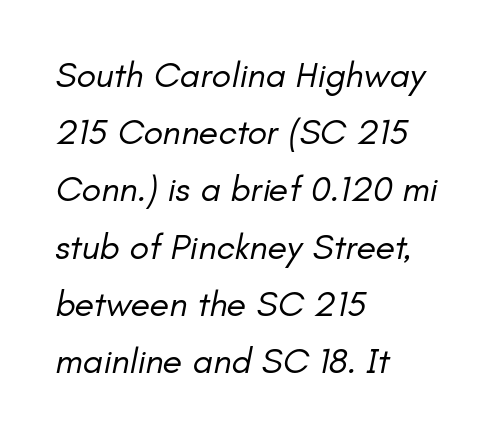
The image shows 36 px regular-weight type, italic (leaning right); set left-aligned, normal line spacing (1.59x), normal letter spacing, not underlined; low stroke contrast and a small x-height.
